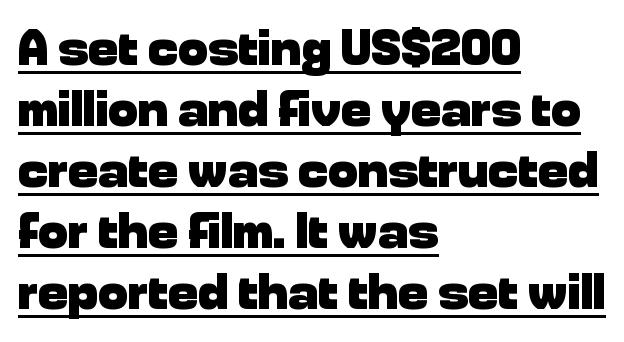
The image shows 50 px heavy sans-serif type, upright; set left-aligned, line spacing 1.22x, normal letter spacing, underlined; low stroke contrast and a medium x-height.
